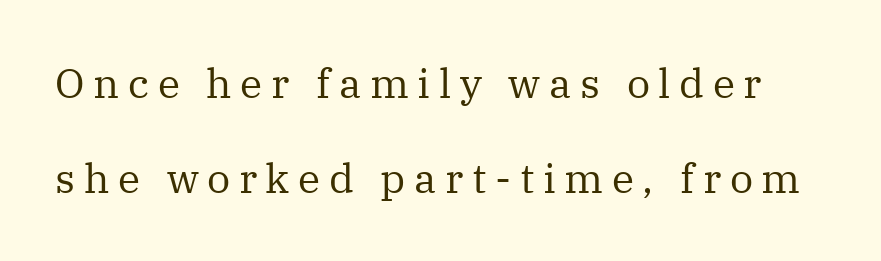
{"serif": "yes", "italic": "no", "bold": "no", "weight": "regular", "width": "normal", "stroke_contrast": "medium", "x_height": "medium", "monospaced": "no", "underline": "no", "line_spacing": "loose", "line_spacing_ratio": 2.32, "letter_spacing": "wide", "letter_spacing_em": 0.21, "glyph_px": 41}
